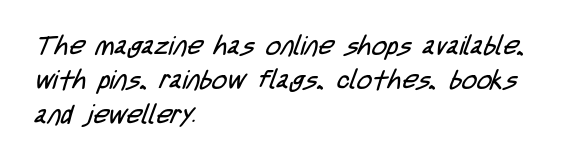
Q: Is the text bold? A: No.
Q: Is the text underlined? A: No.
Q: How is the paragraph aligned? A: Left-aligned.
Q: Is the spacing between letters normal or unusually wide? A: Normal.
Q: Is the spacing between lines tight, normal or loose? A: Normal.
